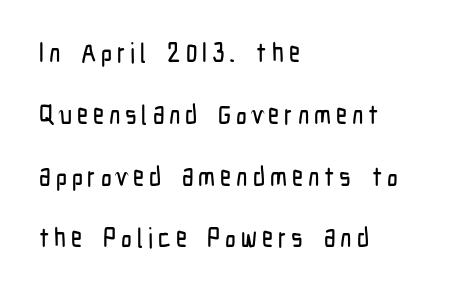
{"italic": "no", "underline": "no", "align": "left", "line_spacing": "loose", "line_spacing_ratio": 2.29, "glyph_px": 27}
